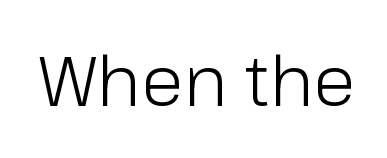
The image shows 70 px light sans-serif type, upright; set normal letter spacing, not underlined; low stroke contrast and a medium x-height.
